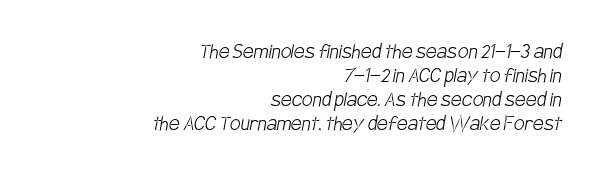
Q: Is the text bold? A: No.
Q: Is the text underlined? A: No.
Q: How is the paragraph aligned? A: Right-aligned.
Q: Is the spacing between letters normal or unusually wide? A: Normal.
Q: Is the spacing between lines tight, normal or loose? A: Tight.
